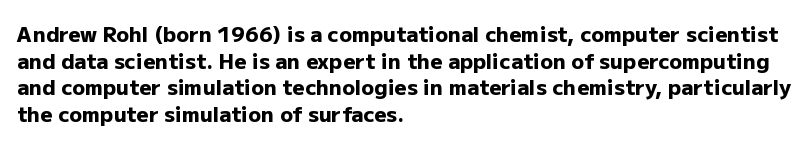
The image shows 21 px bold type, upright; set left-aligned, normal line spacing (1.27x), normal letter spacing, not underlined.
